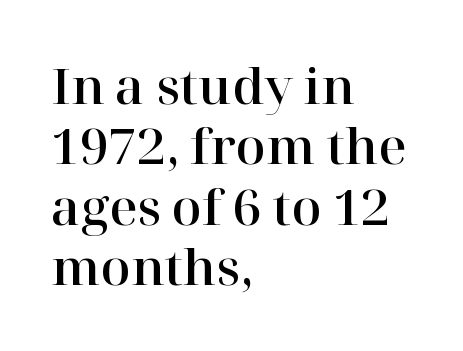
Proportional: the letters do not fall into vertical columns. Horizontal alignment here is leftward, the default for most running prose. Notice how the stems are strictly vertical — no italics here. The baseline area is clear. Type style note: has serifs. The line texture is even and compact thanks to regular tracking.
